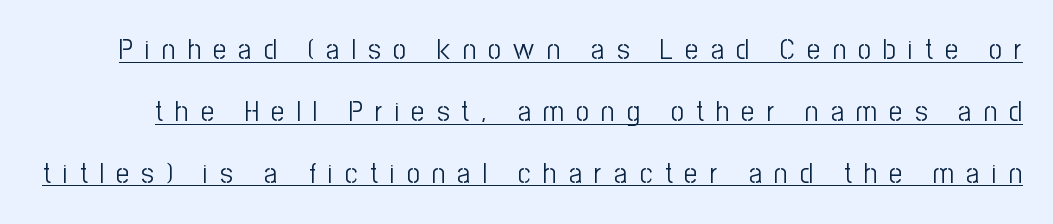
The image shows 29 px light, condensed sans-serif type, upright; set loose line spacing (2.13x), unusually wide letter spacing (+0.42 em), underlined; low stroke contrast and a medium x-height.
